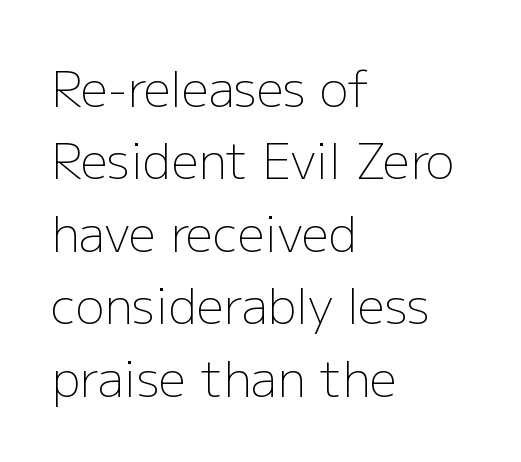
Baseline-to-baseline distance is the conventional proportion of letter height. Notice how the passage keeps a crisp vertical edge on the left only. You can tell it's not italic because the verticals are truly vertical. The face used here is proportionally spaced, like ordinary book or web type. The space directly below the letters is spotless. The typeface has the unassuming heft of standard copy or less.
